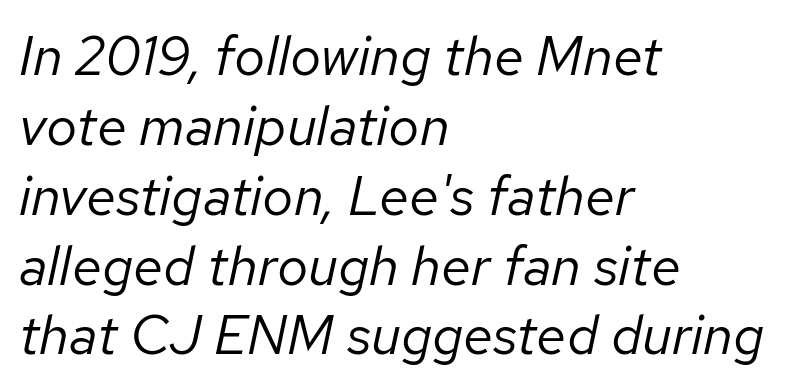
A typesetter would call this proportional, since set widths differ per character. The paragraph has a hard left edge and a soft right edge. Students, note that the glyphs here touch the page at normal intervals. The space directly below the letters is spotless.
